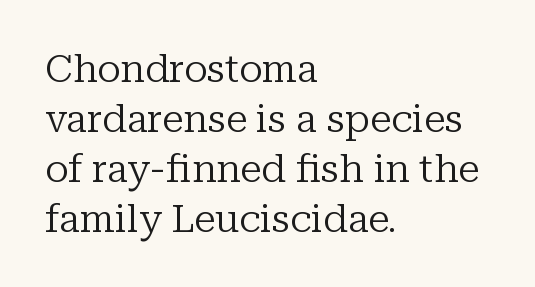
{"serif": "yes", "italic": "no", "bold": "no", "weight": "regular", "width": "normal", "stroke_contrast": "low", "x_height": "medium", "monospaced": "no", "underline": "no", "align": "left", "line_spacing": "normal", "line_spacing_ratio": 1.28, "letter_spacing": "normal", "letter_spacing_em": 0.0, "glyph_px": 39}
